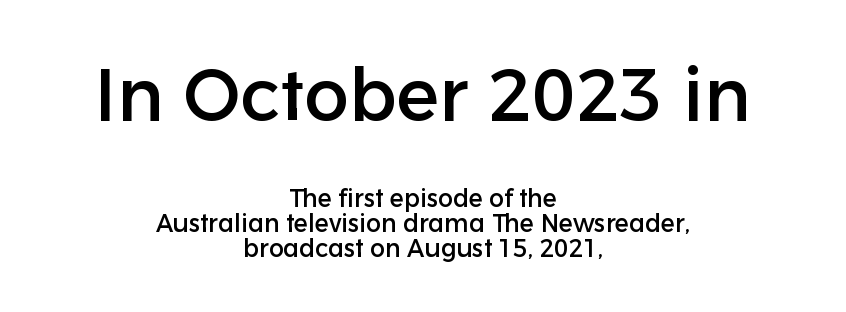
{"serif": "no", "italic": "no", "width": "normal", "stroke_contrast": "low", "x_height": "medium", "monospaced": "no", "underline": "no", "align": "center", "line_spacing": "tight", "line_spacing_ratio": 0.99, "letter_spacing": "normal", "letter_spacing_em": 0.0, "larger_block": "first", "size_ratio": 3.0, "glyph_px": 75}
